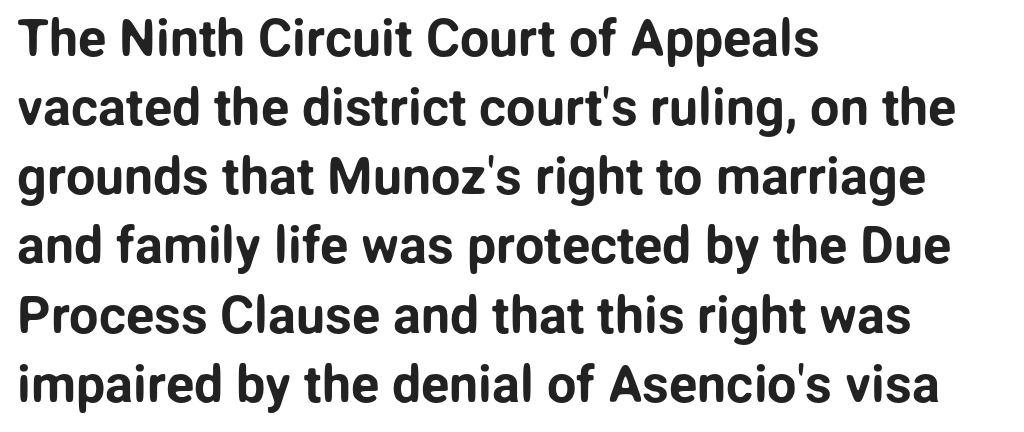
{"serif": "no", "italic": "no", "width": "normal", "stroke_contrast": "low", "x_height": "medium", "monospaced": "no", "underline": "no", "align": "left", "line_spacing": "normal", "line_spacing_ratio": 1.33, "letter_spacing": "normal", "letter_spacing_em": 0.0, "glyph_px": 52}
